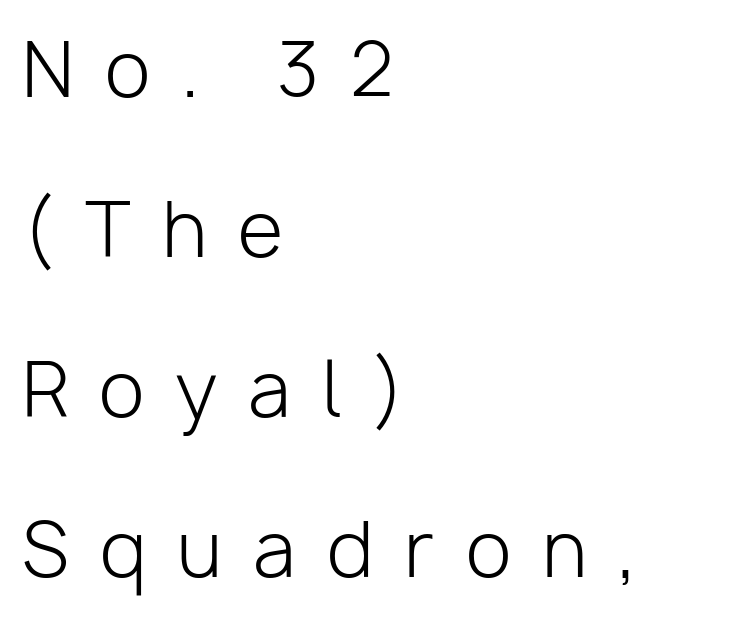
The lines are quadded left. Does extra space separate the letters? Yes, quite a lot of it. This is the regular roman posture of the typeface. Nothing heavy about these letters — not bold at all. Each letter keeps its own natural width here, so spacing adapts to shape. The baseline area is clear.
